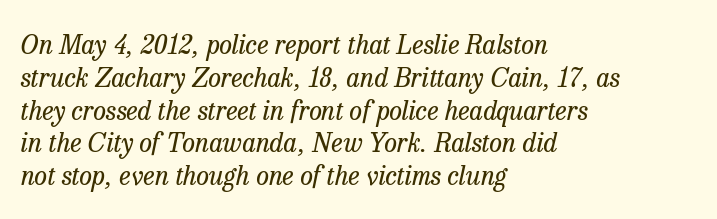
This sample uses an oblique cut, with every glyph tilted off the vertical. Clear beneath every line of the passage. The designer left line spacing at the default. You could call the tracking neutral — neither tight nor loose.
